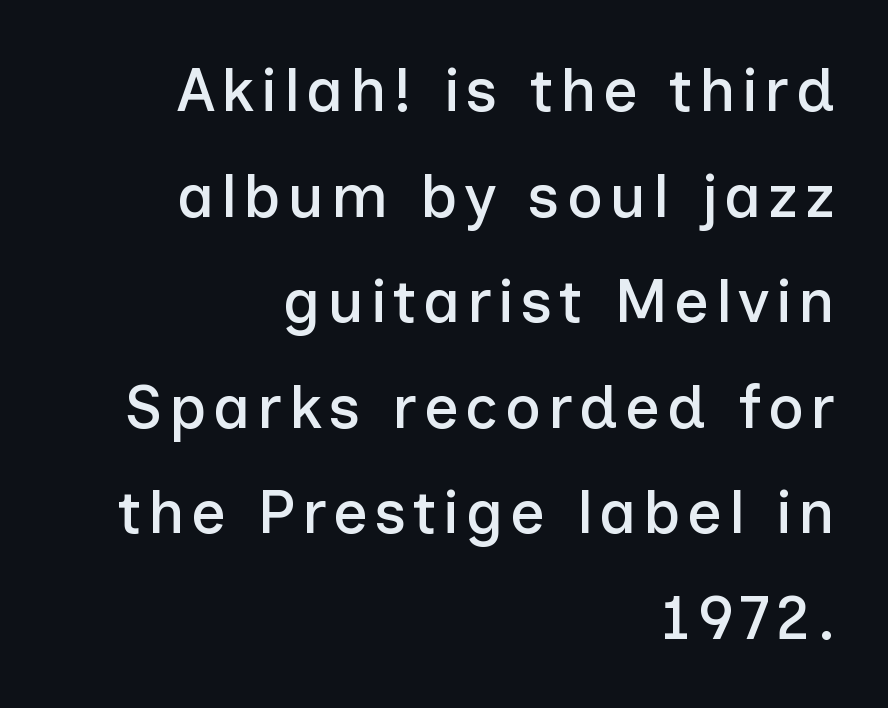
Font category for this specimen: sans-serif. The rag falls on the left side of this text block. This sample has the flowing, uneven cadence of proportional lettering. The area under the type is left untouched. The specimen reads as upright at a glance.
